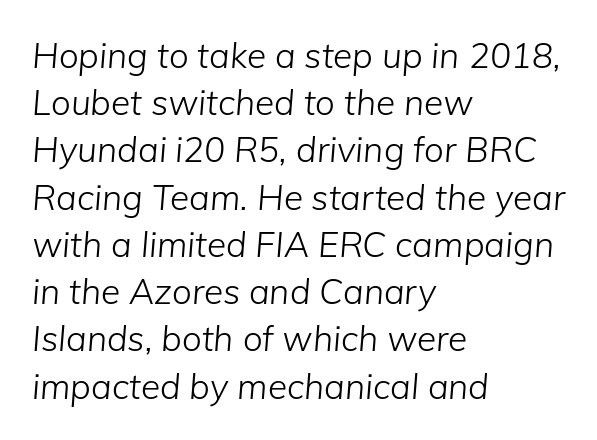
{"italic": "yes", "lean": "right", "slant_degrees": 5, "bold": "no", "weight": "light", "width": "normal", "stroke_contrast": "low", "x_height": "medium", "monospaced": "no", "underline": "no", "align": "left", "line_spacing": "normal", "line_spacing_ratio": 1.35, "letter_spacing": "normal", "letter_spacing_em": 0.0, "glyph_px": 35}
